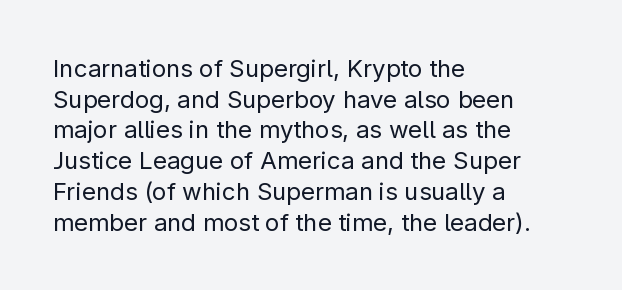
The image shows 24 px text type, upright; set left-aligned, normal line spacing (1.28x), normal letter spacing, not underlined.
